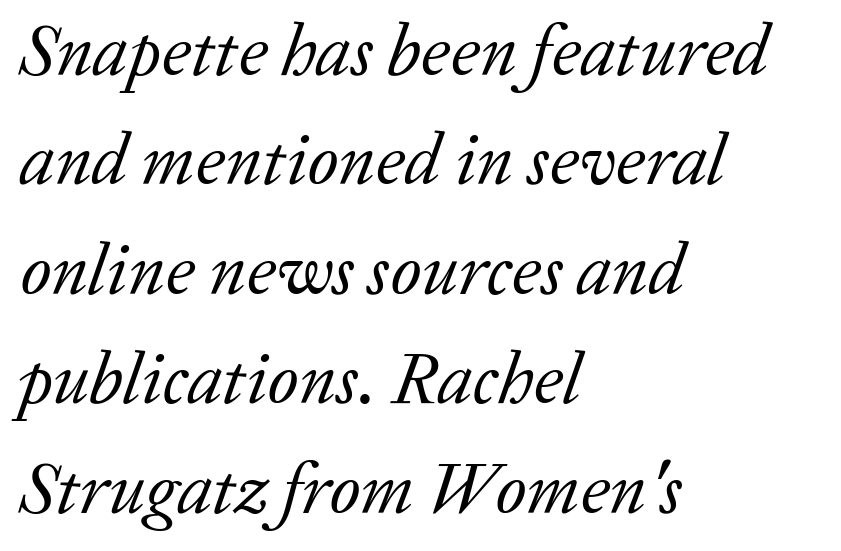
Q: Is the text bold? A: No.
Q: Is the text italic (slanted)? A: Yes, it leans right by about 20 degrees.
Q: Is the typeface a serif or a sans-serif typeface? A: Serif.
Q: Is the text underlined? A: No.
Q: How is the paragraph aligned? A: Left-aligned.
Q: Is the spacing between letters normal or unusually wide? A: Normal.
Q: Is the spacing between lines tight, normal or loose? A: Normal.
Q: Width (condensed, normal, or wide)? A: Normal.
Q: Stroke contrast? A: Low.
Q: x-height? A: Medium.
Q: Monospaced? A: No.
